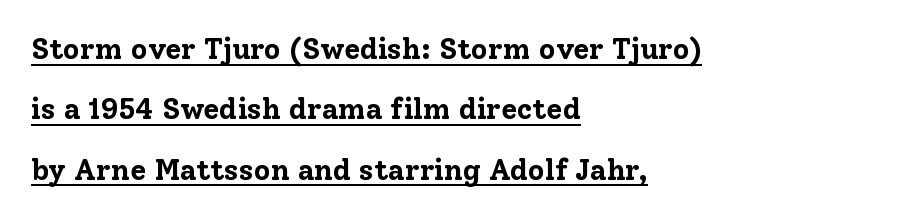
Students, note that the glyphs here touch the page at normal intervals. The passage shown is typed in a proportional face where columns would drift. Does a line run under the words? Yes, clearly. Letterform terminals end in serifs throughout the passage. Does the lettering tilt? It doesn't — this is upright.
